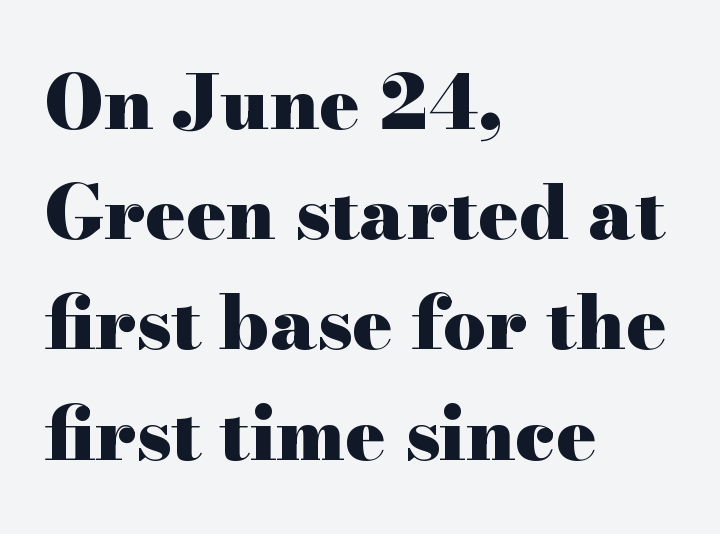
{"serif": "yes", "italic": "no", "bold": "yes", "weight": "heavy", "width": "wide", "stroke_contrast": "high", "x_height": "small", "monospaced": "no", "underline": "no", "align": "left", "line_spacing": "normal", "line_spacing_ratio": 1.47, "letter_spacing": "normal", "letter_spacing_em": 0.0, "glyph_px": 75}
